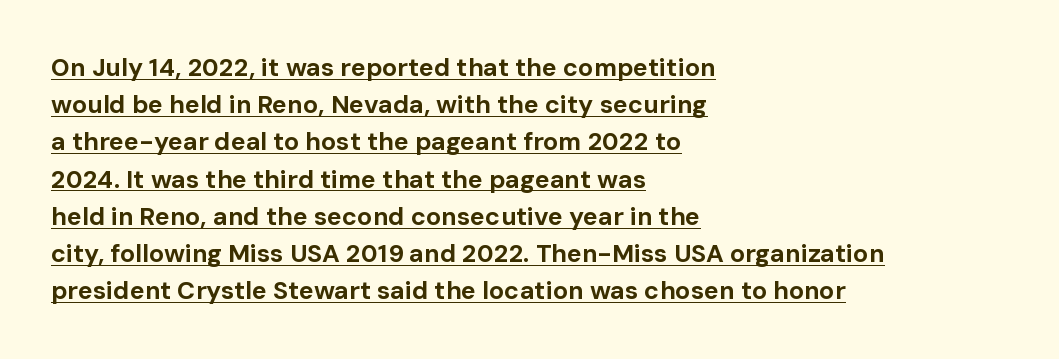
Q: Is the text bold? A: Yes.
Q: Is the text italic (slanted)? A: No, it is upright.
Q: Is the text underlined? A: Yes.
Q: How is the paragraph aligned? A: Left-aligned.
Q: Is the spacing between letters normal or unusually wide? A: Normal.
Q: Is the spacing between lines tight, normal or loose? A: Normal.
